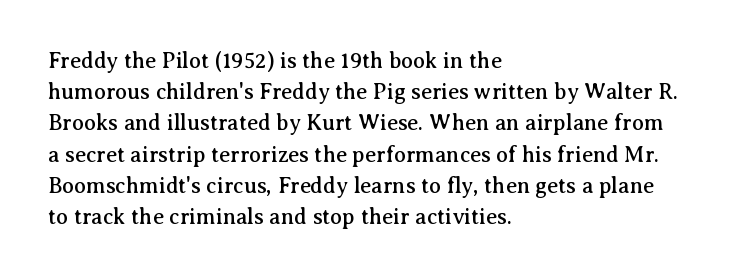
The image shows 22 px text type, upright; set left-aligned, normal line spacing (1.42x), normal letter spacing, not underlined.
